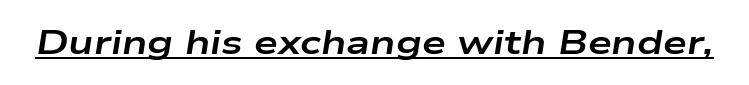
Q: Is the text bold? A: Yes.
Q: Is the text italic (slanted)? A: Yes, it leans right by about 9 degrees.
Q: Is the text underlined? A: Yes.
Q: Is the spacing between letters normal or unusually wide? A: Normal.
Q: Width (condensed, normal, or wide)? A: Wide.
Q: Stroke contrast? A: Low.
Q: x-height? A: Medium.
Q: Monospaced? A: No.
